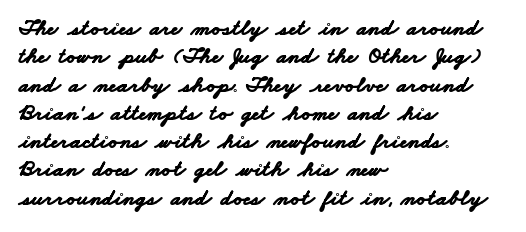
Q: Is the text bold? A: Yes.
Q: Is the text underlined? A: No.
Q: How is the paragraph aligned? A: Left-aligned.
Q: Is the spacing between letters normal or unusually wide? A: Normal.
